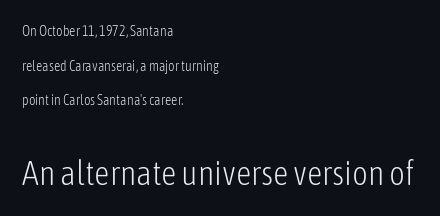
The letters advance in unequal steps, a hallmark of proportional type. This rendering features lettering with no underline. Think standard paragraph weight, or any step lighter than that. Teacher's note: observe the even left margin — that is flush-left alignment. The face used here appears at its bigger size in the lower chunk.
